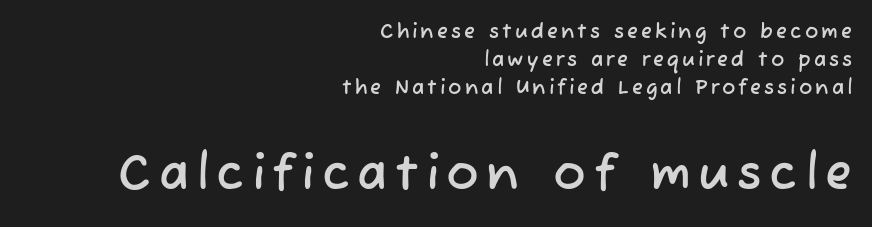
{"serif": "no", "width": "normal", "stroke_contrast": "low", "x_height": "medium", "monospaced": "no", "underline": "no", "align": "right", "line_spacing": "normal", "line_spacing_ratio": 1.41, "larger_block": "second", "size_ratio": 2.45, "glyph_px": 49}
